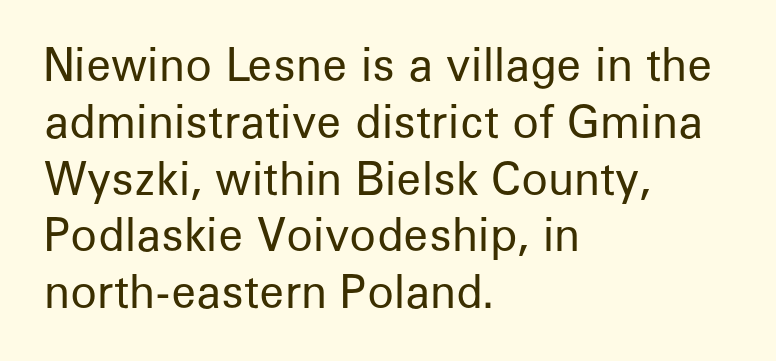
The image shows 44 px regular-weight sans-serif type, upright; set left-aligned, normal line spacing (1.29x), normal letter spacing, not underlined; low stroke contrast and a medium x-height.
